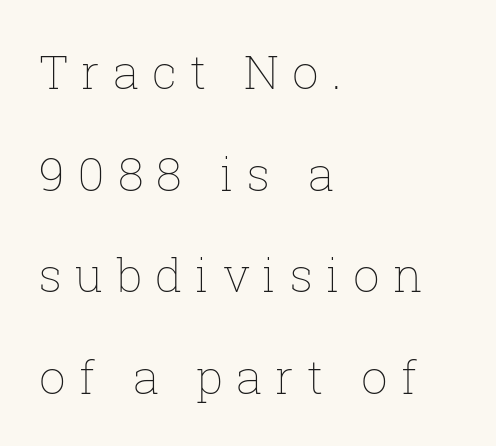
The image shows 47 px thin type, upright; set left-aligned, loose line spacing (2.16x), unusually wide letter spacing (+0.28 em), not underlined; low stroke contrast and a medium x-height.
